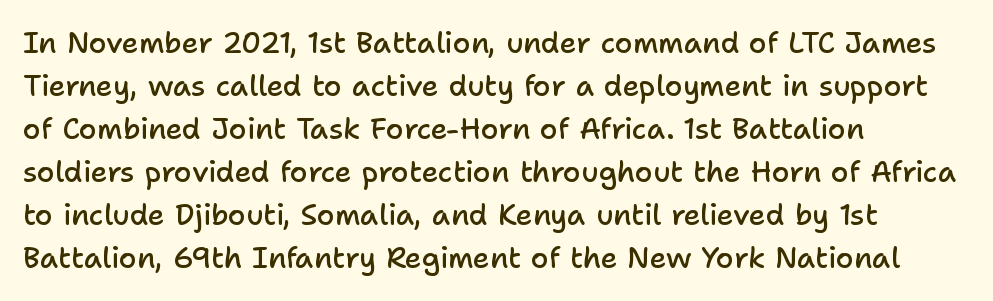
Anything drawn beneath the words? Only blank space. Serifs: no, the terminals of the letterforms are clean. These lines were composed using upright roman letters. Vertical spacing — default. The face used here is a semibold: visibly heavier than regular, lighter than bold.
